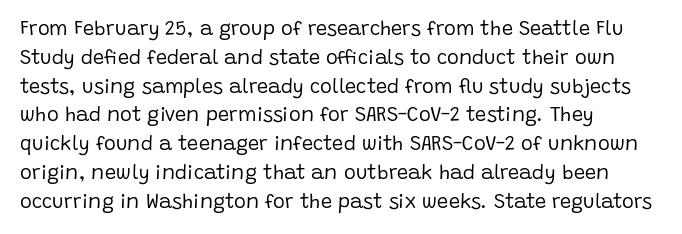
Vertical strokes here are truly vertical. The typesetting does not lean heavy: it is not bold. These lines keep a tight, regular rhythm from letter to letter. Anything drawn beneath the words? Only blank space. The designer left line spacing at the default. Caption: multi-line text, flush left, ragged right.
